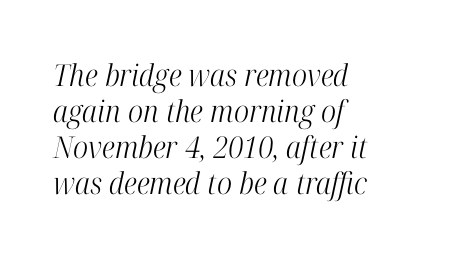
Q: Is the text bold? A: No.
Q: Is the text italic (slanted)? A: Yes, it leans right by about 12 degrees.
Q: Is the typeface a serif or a sans-serif typeface? A: Serif.
Q: Is the text underlined? A: No.
Q: How is the paragraph aligned? A: Left-aligned.
Q: Is the spacing between letters normal or unusually wide? A: Normal.
Q: Width (condensed, normal, or wide)? A: Condensed.
Q: Stroke contrast? A: High.
Q: x-height? A: Medium.
Q: Monospaced? A: No.
